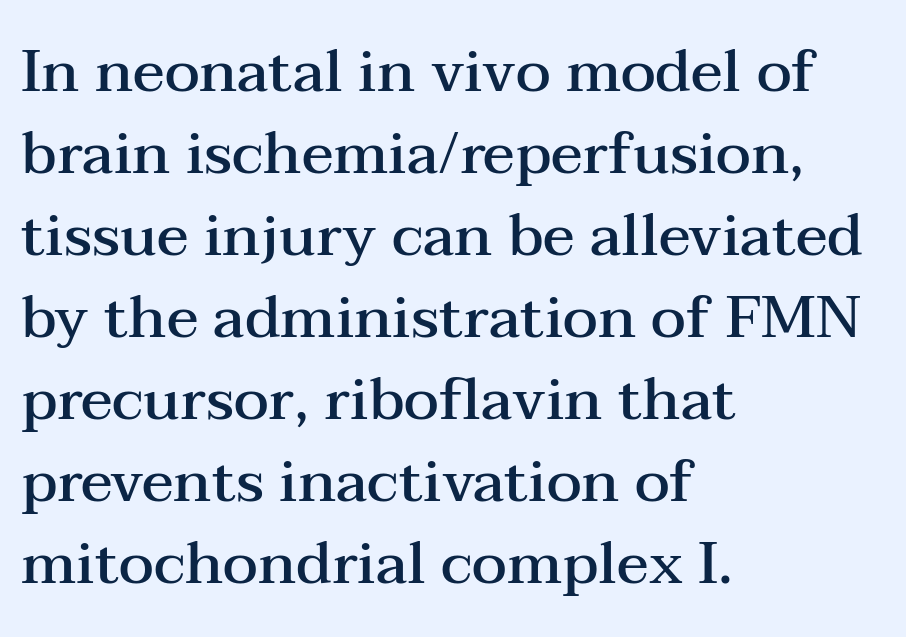
The image shows 59 px semibold, wide serif type, upright; set left-aligned, normal line spacing (1.39x), normal letter spacing, not underlined; medium stroke contrast and a medium x-height.
